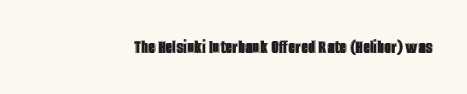
{"italic": "no", "underline": "no", "letter_spacing": "normal", "letter_spacing_em": 0.0, "glyph_px": 20}
